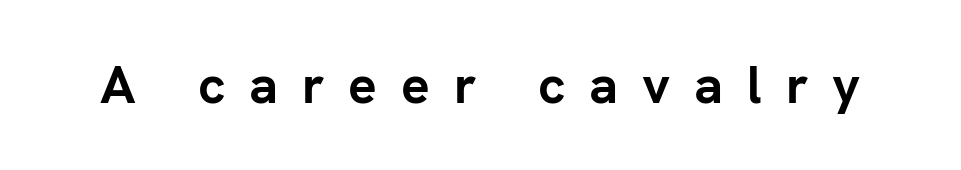
Pretty heavy lettering here — definitely bold. The face used here is proportionally spaced, like ordinary book or web type. No italicization has been applied; the sample stays upright. Substantial extra tracking has been applied to these lines.
